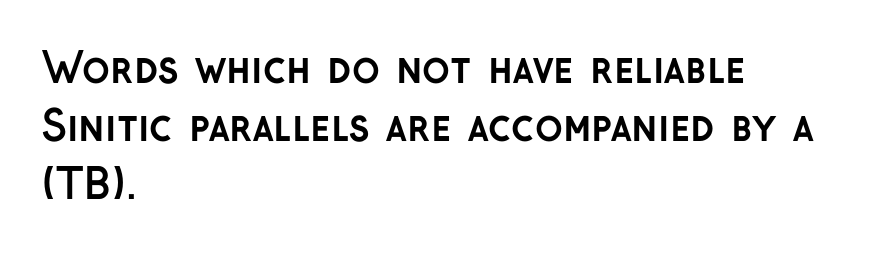
The image shows 41 px semibold sans-serif type, upright; set left-aligned, normal line spacing (1.42x), normal letter spacing, not underlined; low stroke contrast and a medium x-height.
